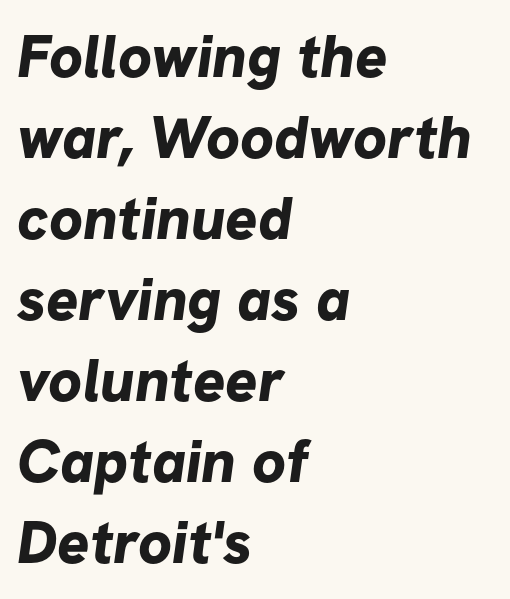
{"serif": "no", "bold": "yes", "weight": "bold", "width": "normal", "stroke_contrast": "low", "x_height": "medium", "monospaced": "no", "underline": "no", "align": "left", "line_spacing": "normal", "line_spacing_ratio": 1.35, "letter_spacing": "normal", "letter_spacing_em": 0.0, "glyph_px": 60}
